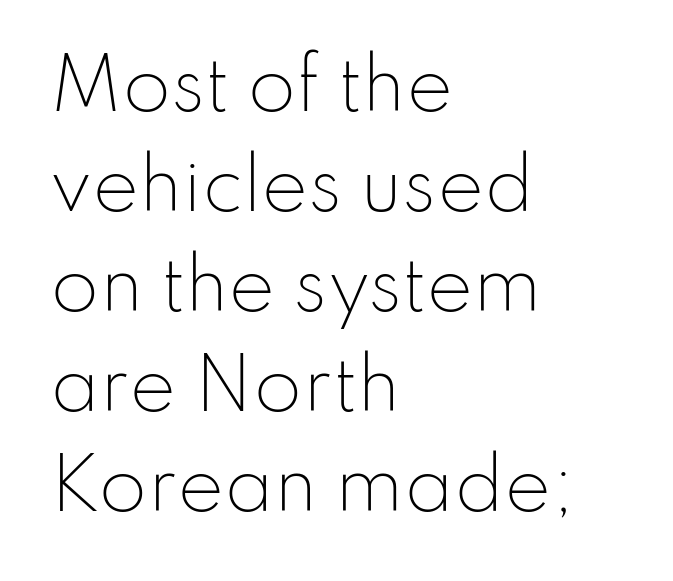
Q: Is the text bold? A: No.
Q: Is the text italic (slanted)? A: No, it is upright.
Q: Is the typeface a serif or a sans-serif typeface? A: Sans-serif.
Q: Is the text underlined? A: No.
Q: How is the paragraph aligned? A: Left-aligned.
Q: Is the spacing between letters normal or unusually wide? A: Normal.
Q: Is the spacing between lines tight, normal or loose? A: Normal.
Q: Width (condensed, normal, or wide)? A: Normal.
Q: Stroke contrast? A: Low.
Q: x-height? A: Small.
Q: Monospaced? A: No.
